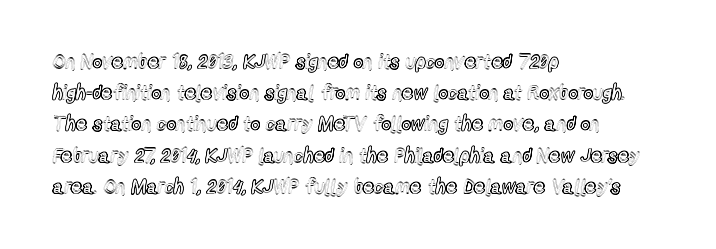
{"underline": "no", "align": "left", "line_spacing": "normal", "line_spacing_ratio": 1.56, "letter_spacing": "normal", "letter_spacing_em": 0.0, "glyph_px": 20}
